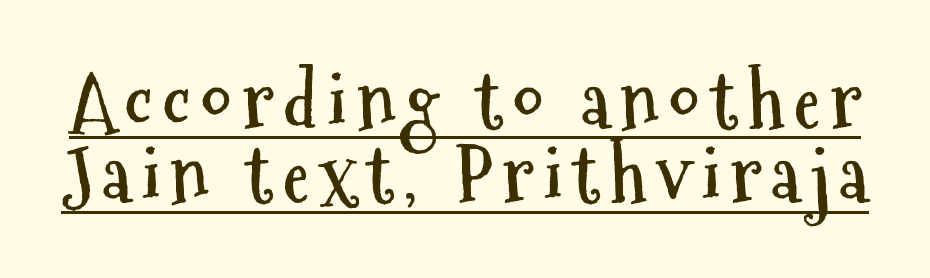
Q: Is the text bold? A: Yes.
Q: Is the text italic (slanted)? A: No, it is upright.
Q: Is the typeface a serif or a sans-serif typeface? A: Sans-serif.
Q: Is the text underlined? A: Yes.
Q: Is the spacing between lines tight, normal or loose? A: Tight.
Q: Width (condensed, normal, or wide)? A: Condensed.
Q: Stroke contrast? A: Medium.
Q: x-height? A: Medium.
Q: Monospaced? A: No.
